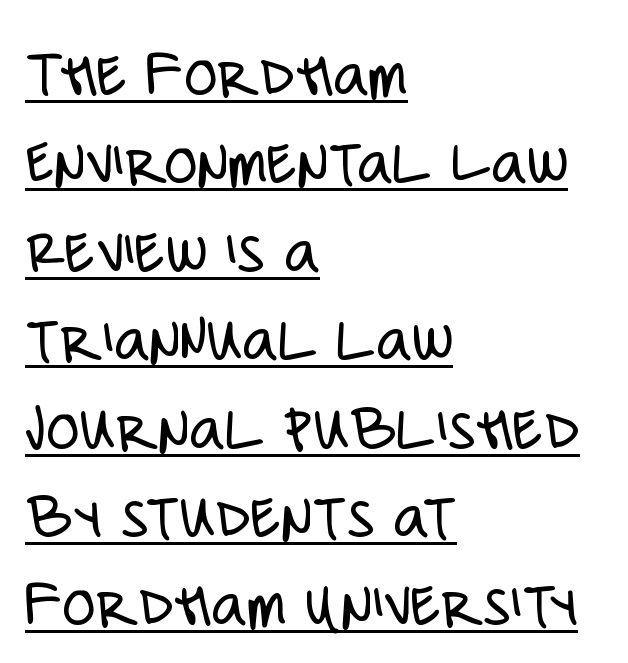
Serifs: no, the terminals of the letterforms are clean. Caption: face not bold, strokes unweighted. The typesetter chose a ragged-right arrangement here. When letters stand straight like this, we call the style roman or upright.
